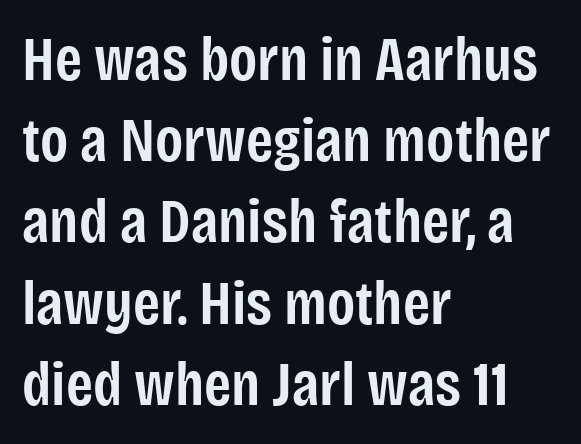
One glance says typical: line gaps are just what's usual. Posture: straight, roman, zero tilt. The setting favours the left margin, as ordinary paragraphs usually do. These lines are composed in type without serifs. Its strokes are somewhat broadened, the hallmark of semibold type.
